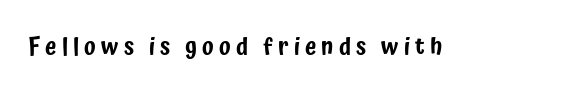
The image shows 23 px text type, upright; set unusually wide letter spacing (+0.22 em), not underlined.
